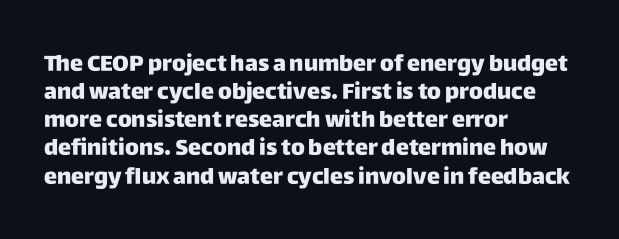
Q: Is the text italic (slanted)? A: No, it is upright.
Q: Is the text underlined? A: No.
Q: How is the paragraph aligned? A: Left-aligned.
Q: Is the spacing between letters normal or unusually wide? A: Normal.
Q: Is the spacing between lines tight, normal or loose? A: Normal.
